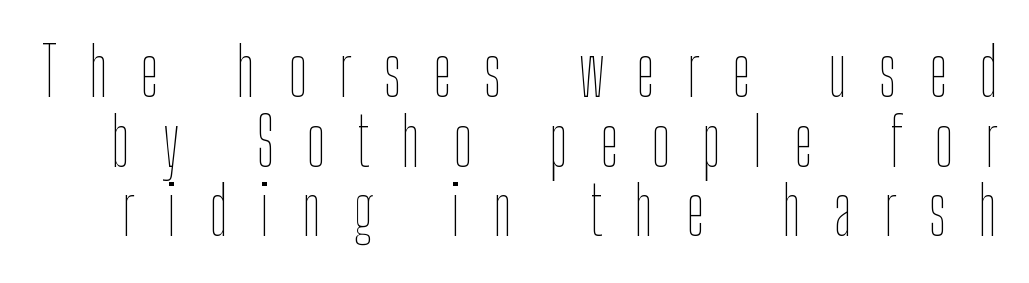
The image shows 67 px thin, condensed type, upright; set tight line spacing (1.04x), unusually wide letter spacing (+0.48 em), not underlined; low stroke contrast and a medium x-height.
